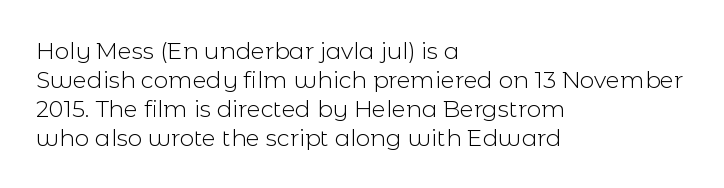
A typesetter would call this zero additional tracking. If you drew a line through each stem, it would be perfectly vertical. This block has exactly the height ordinary leading produces. Teacher's note: observe the even left margin — that is flush-left alignment. The area under the type is left untouched. This is not heavy type; no bold has been used.
